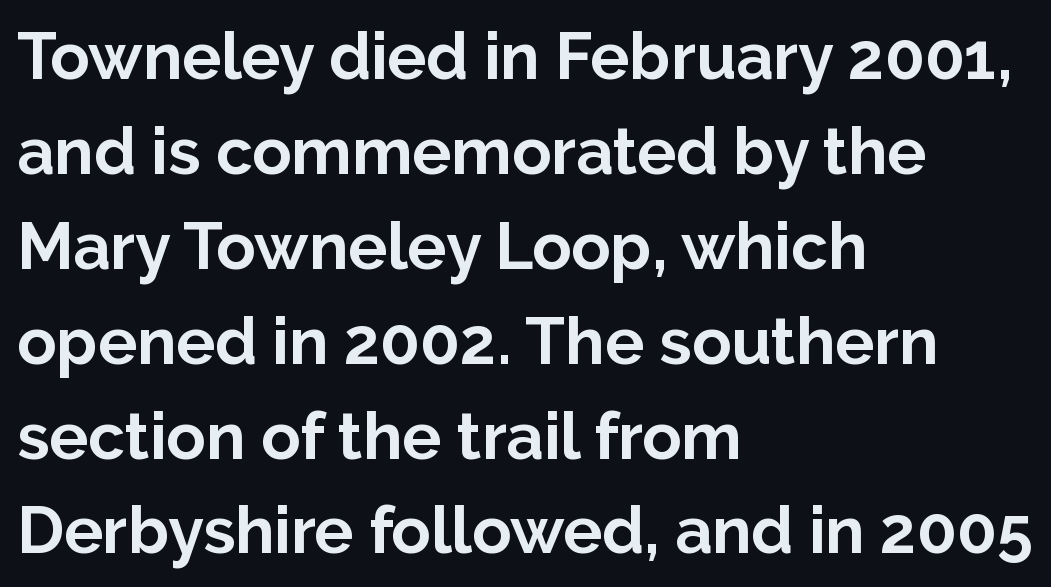
The font's upright variant was chosen for this text. Clear beneath every line of the passage. Heft: maximum for text — a bold. The face used here is rendered with its standard letterfit. Spacing verdict: proportional, widths tailored to each character.
